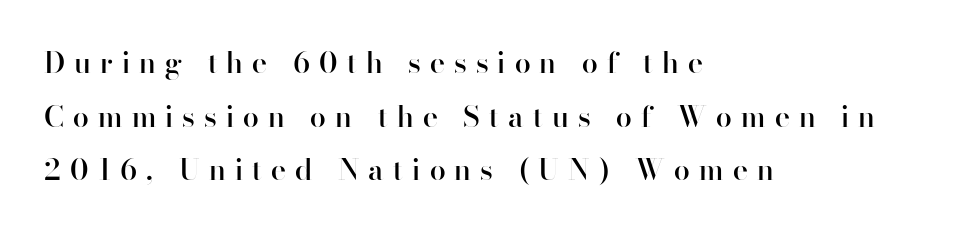
The image shows 29 px semibold sans-serif type, upright; set left-aligned, line spacing 1.85x, unusually wide letter spacing (+0.32 em), not underlined; high stroke contrast and a small x-height.
